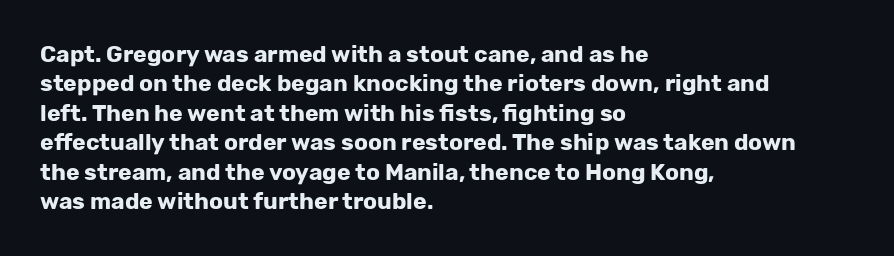
Q: Is the text bold? A: Yes.
Q: Is the text italic (slanted)? A: No, it is upright.
Q: Is the text underlined? A: No.
Q: How is the paragraph aligned? A: Left-aligned.
Q: Is the spacing between letters normal or unusually wide? A: Normal.
Q: Is the spacing between lines tight, normal or loose? A: Normal.
